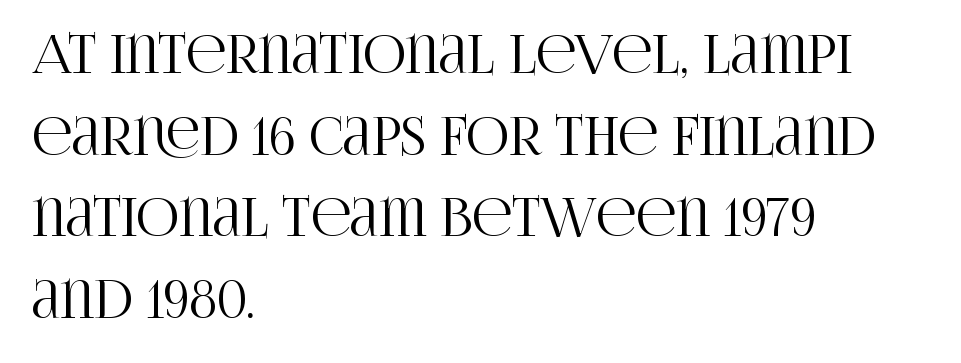
{"serif": "yes", "italic": "no", "width": "condensed", "stroke_contrast": "high", "x_height": "large", "monospaced": "no", "underline": "no", "align": "left", "line_spacing": "normal", "line_spacing_ratio": 1.54, "letter_spacing": "normal", "letter_spacing_em": 0.0, "glyph_px": 53}
